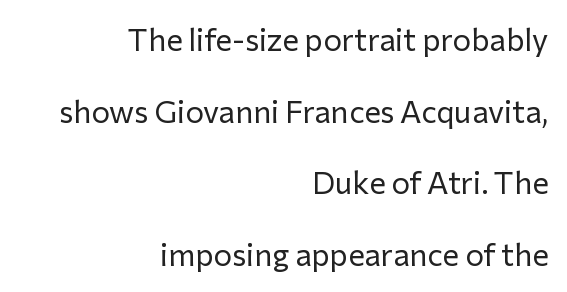
The image shows 31 px regular-weight sans-serif type, upright; set right-aligned, loose line spacing (2.31x), normal letter spacing, not underlined; low stroke contrast and a medium x-height.
